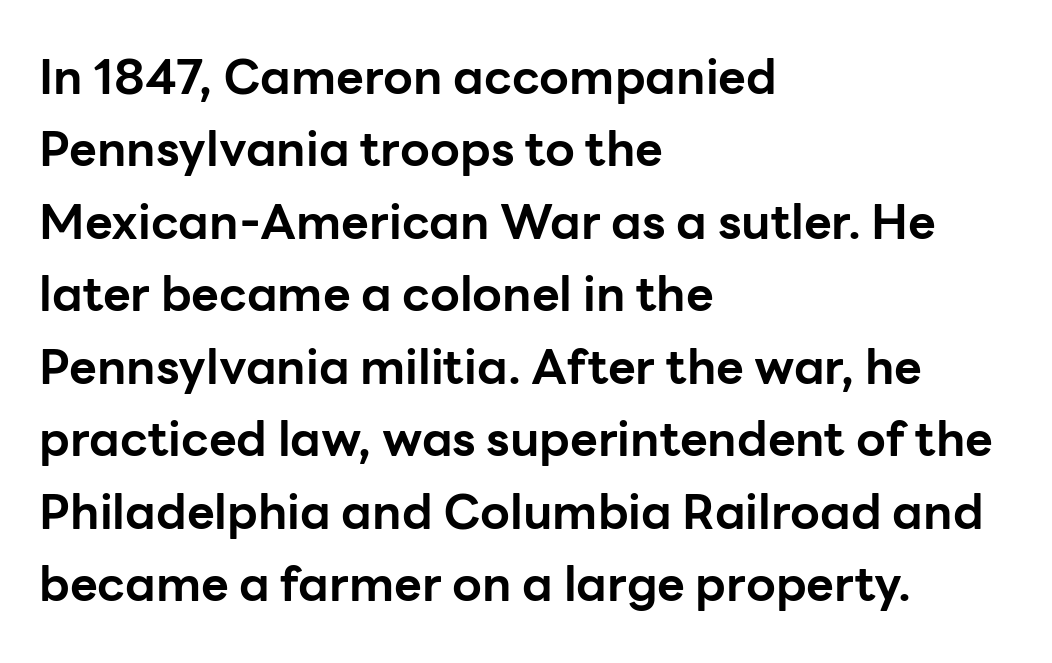
Q: Is the text bold? A: Yes.
Q: Is the text italic (slanted)? A: No, it is upright.
Q: Is the typeface a serif or a sans-serif typeface? A: Sans-serif.
Q: Is the text underlined? A: No.
Q: How is the paragraph aligned? A: Left-aligned.
Q: Is the spacing between letters normal or unusually wide? A: Normal.
Q: Is the spacing between lines tight, normal or loose? A: Normal.
Q: Width (condensed, normal, or wide)? A: Normal.
Q: Stroke contrast? A: Low.
Q: x-height? A: Medium.
Q: Monospaced? A: No.
